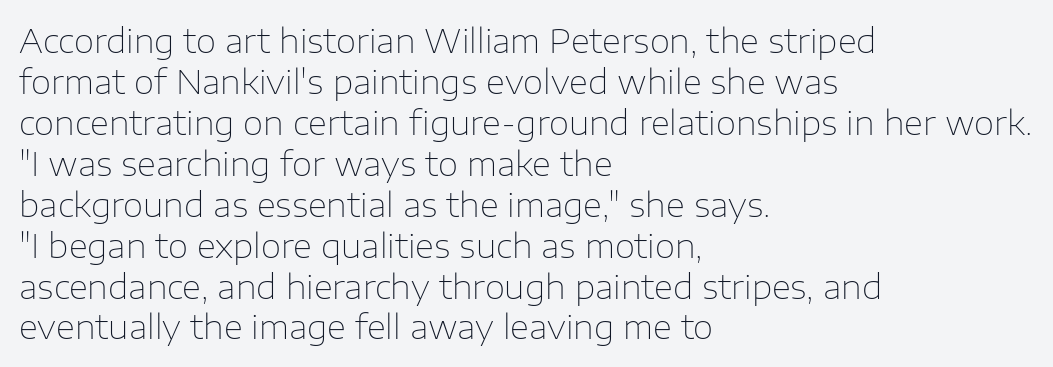
Nobody drew a line under any word here. This sample has the flowing, uneven cadence of proportional lettering. Horizontally, the lines are justified to the leading edge only. Designer's note — italics off, roman on. You can tell from the bare stems that sans-serif type was used.
